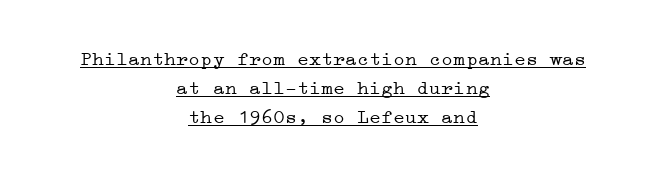
Posture: vertical. The paragraph has two soft edges and a firm central axis. Underline: present. Baseline-to-baseline distance is the conventional proportion of letter height.
